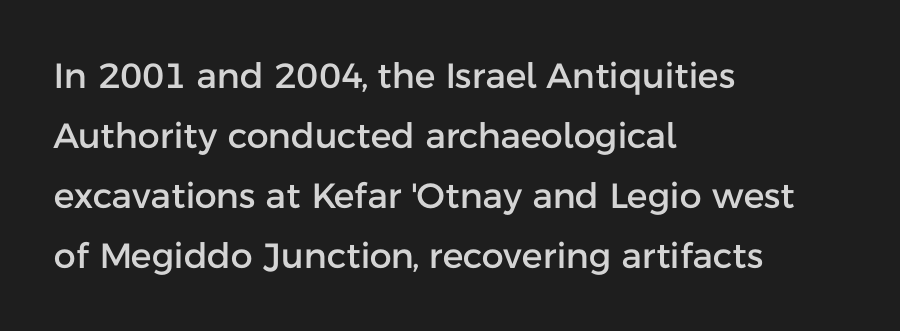
Q: Is the text italic (slanted)? A: No, it is upright.
Q: Is the typeface a serif or a sans-serif typeface? A: Sans-serif.
Q: Is the text underlined? A: No.
Q: How is the paragraph aligned? A: Left-aligned.
Q: Is the spacing between letters normal or unusually wide? A: Normal.
Q: Width (condensed, normal, or wide)? A: Normal.
Q: Stroke contrast? A: Low.
Q: x-height? A: Medium.
Q: Monospaced? A: No.
